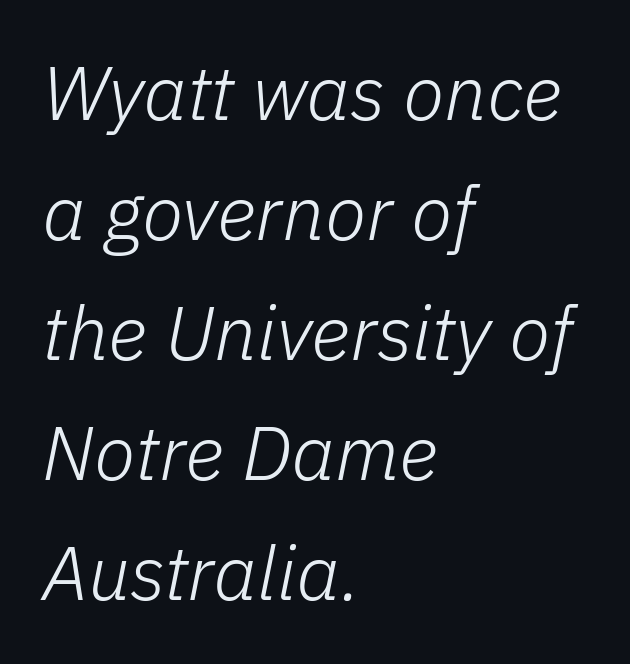
Left-aligned paragraph, ragged on the right. Lines of text with bare space underneath. Do the characters align in a grid? No, the font is proportional. The font's italic variant was chosen for this text. Spacing between characters is what you'd get straight out of the box. This block has exactly the height ordinary leading produces.
